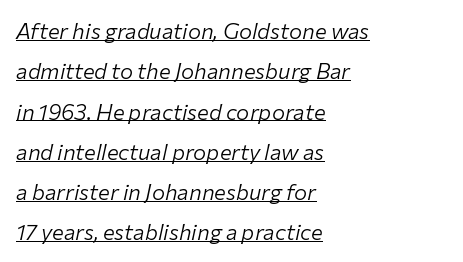
The image shows 22 px text type, italic (leaning right); set left-aligned, line spacing 1.83x, normal letter spacing, underlined.
